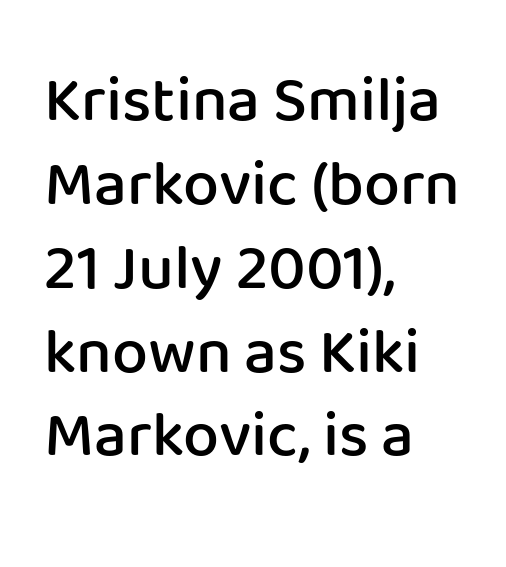
{"serif": "no", "italic": "no", "bold": "semi", "weight": "semibold", "width": "normal", "stroke_contrast": "low", "x_height": "medium", "monospaced": "no", "underline": "no", "align": "left", "line_spacing": "normal", "line_spacing_ratio": 1.31, "letter_spacing": "normal", "letter_spacing_em": 0.0, "glyph_px": 64}
